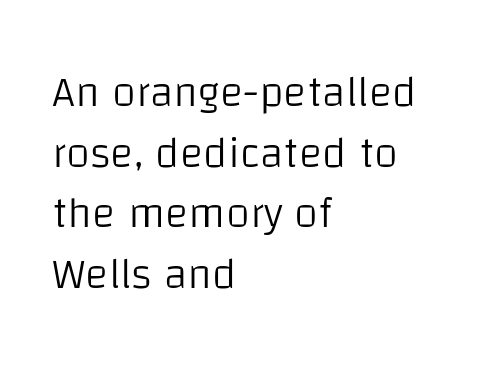
The image shows 44 px light sans-serif type, upright; set left-aligned, normal line spacing (1.38x), normal letter spacing, not underlined; low stroke contrast and a large x-height.
